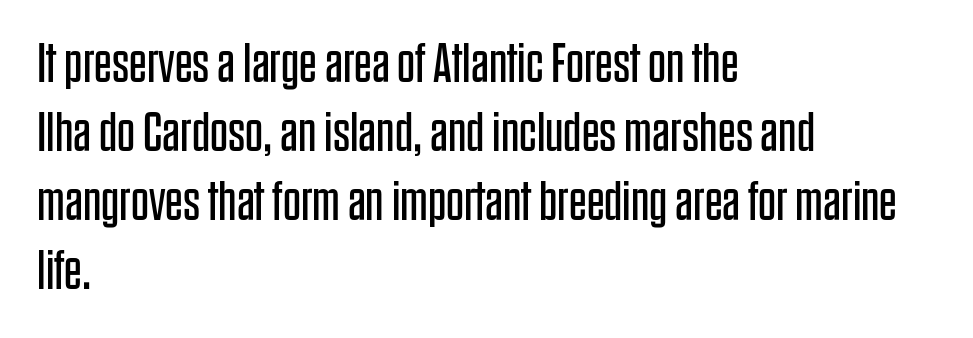
Q: Is the text bold? A: No.
Q: Is the text italic (slanted)? A: No, it is upright.
Q: Is the typeface a serif or a sans-serif typeface? A: Sans-serif.
Q: Is the text underlined? A: No.
Q: How is the paragraph aligned? A: Left-aligned.
Q: Is the spacing between letters normal or unusually wide? A: Normal.
Q: Width (condensed, normal, or wide)? A: Condensed.
Q: Stroke contrast? A: Low.
Q: x-height? A: Large.
Q: Monospaced? A: No.
